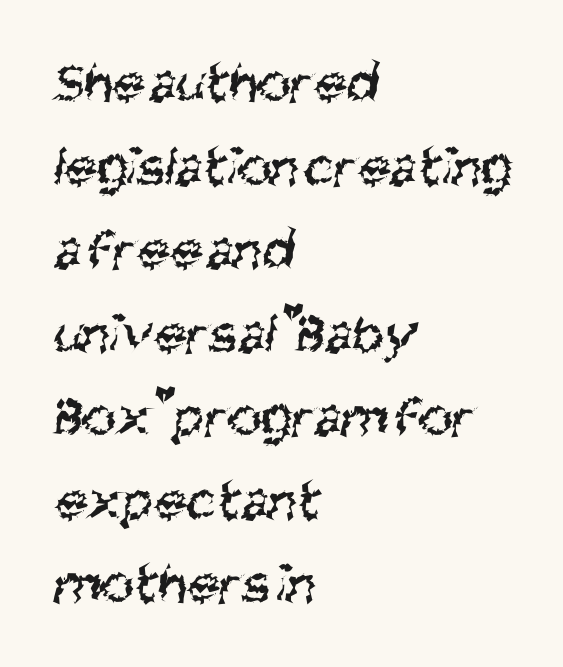
A classic flush-left, rag-right setting is used for this passage. Honestly, the letter spacing is just normal — you wouldn't notice it. The font sits on the lighter half of the weight spectrum, regular included. Any mark beneath the type? The region is blank. A sans-serif font was chosen for this passage. This sample keeps an unexceptional amount of space between lines.
